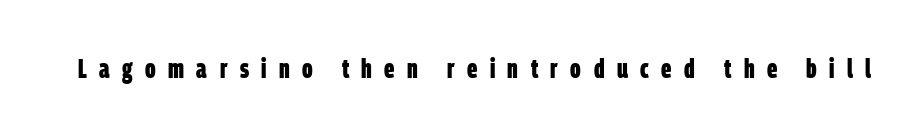
{"bold": "yes", "underline": "no", "letter_spacing": "wide", "letter_spacing_em": 0.46, "glyph_px": 27}
